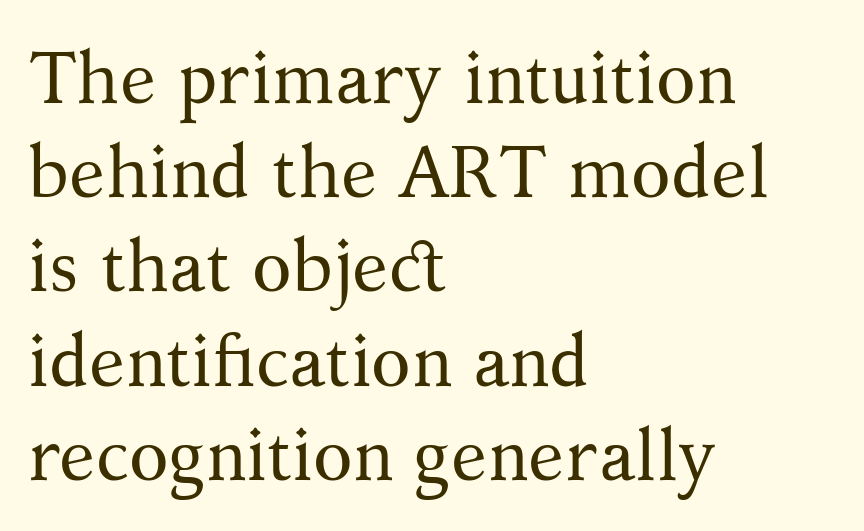
The image shows 73 px regular-weight serif type, upright; set left-aligned, normal line spacing (1.29x), normal letter spacing, not underlined; medium stroke contrast and a medium x-height.
